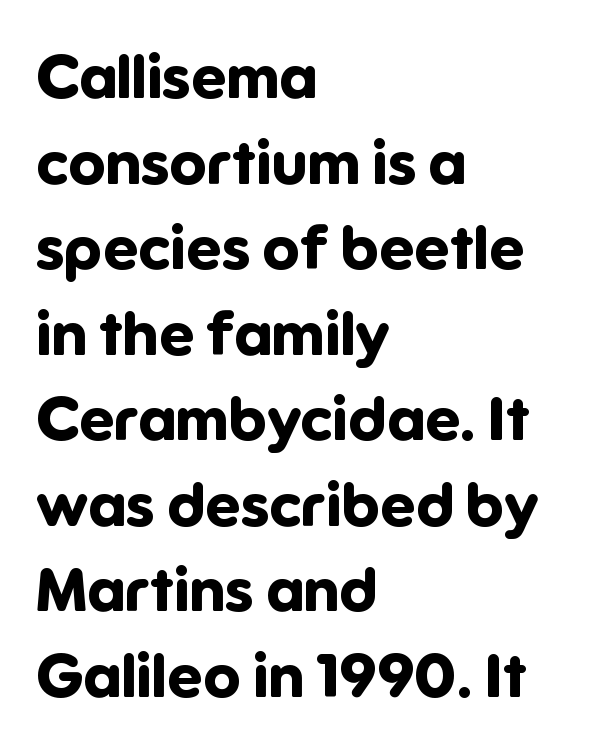
The rendering shows plain stroke endings on the letterforms — a sans-serif design. Emphasis by weight is at full strength: bold. Horizontal alignment here is leftward, the default for most running prose. Unlike italic type, these characters show no tilt at all. The passage shown is typed in a proportional face where columns would drift.
